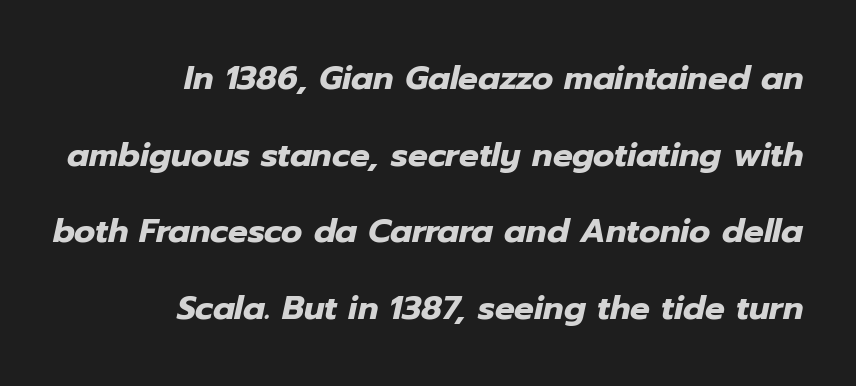
Each new line begins a long way beneath the previous one. Observe the lean: these are italic letterforms. Underlining? Definitely not there. If you drew a ruler down the right edge, every line would touch it.
